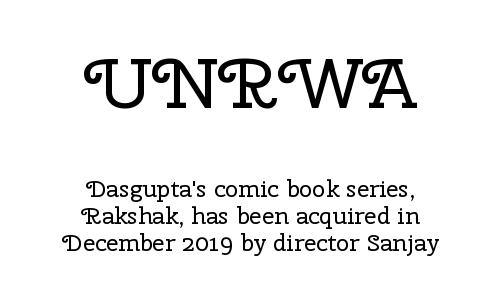
{"serif": "yes", "italic": "no", "bold": "no", "weight": "regular", "width": "normal", "stroke_contrast": "low", "x_height": "medium", "monospaced": "no", "underline": "no", "align": "center", "line_spacing": "tight", "line_spacing_ratio": 1.13, "letter_spacing": "normal", "letter_spacing_em": 0.0, "larger_block": "first", "size_ratio": 2.96, "glyph_px": 71}
